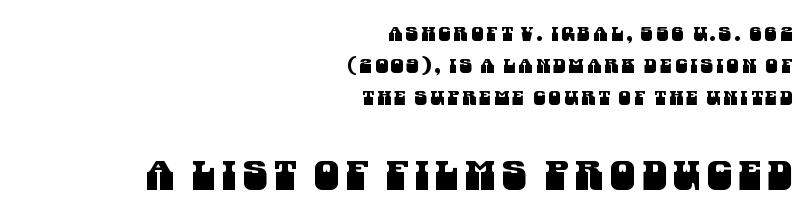
Q: Is the typeface a serif or a sans-serif typeface? A: Sans-serif.
Q: Is the text underlined? A: No.
Q: How is the paragraph aligned? A: Right-aligned.
Q: Is the spacing between lines tight, normal or loose? A: Normal.
Q: Which block of text is set in a larger size, the first (top) or the second (bottom)? A: The second (bottom) one.
Q: Width (condensed, normal, or wide)? A: Condensed.
Q: Stroke contrast? A: Medium.
Q: x-height? A: Large.
Q: Monospaced? A: No.
